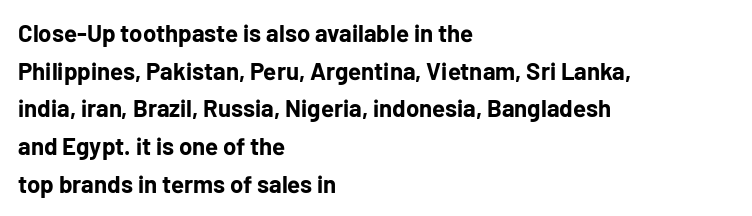
Heavy, bold letterforms. Quick note: underline off. The space between consecutive lines is moderate. This is roman type, the default non-slanted kind. The compositor pushed each line to the left boundary.
